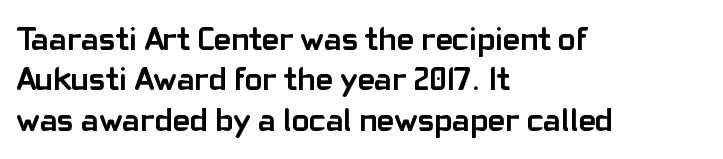
A bare baseline throughout the passage. Alignment: flush left. A typesetter would label this face a sans. Words appear dense and cohesive because spacing is normal. Think of a printed novel: that variable character pitch is what you see here.
